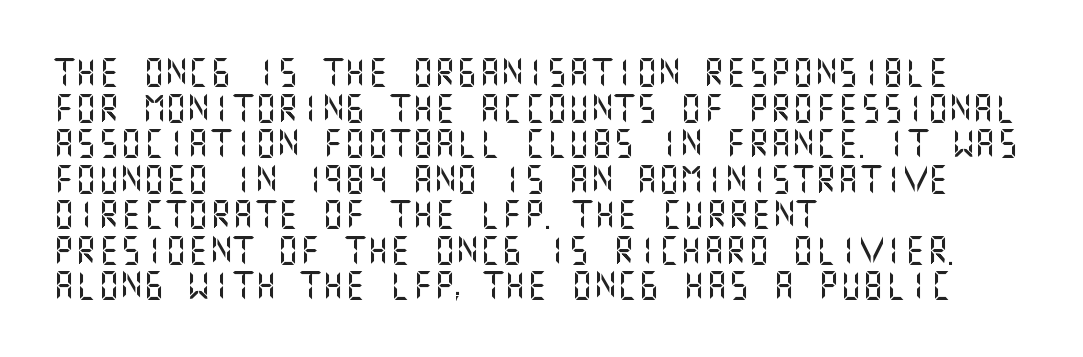
A typesetter would call this zero additional tracking. The paragraph shown leans on its left margin. Check where the strokes stop: nothing finishes them off — pure sans. No italicization has been applied; the sample stays upright. Descenders are the only things crossing below the line. Normally led — the rows are evenly, conventionally spaced.
